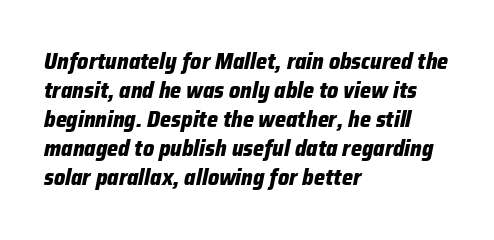
{"italic": "yes", "lean": "right", "slant_degrees": 12, "bold": "yes", "underline": "no", "align": "left", "line_spacing": "normal", "line_spacing_ratio": 1.32, "letter_spacing": "normal", "letter_spacing_em": 0.0, "glyph_px": 22}
